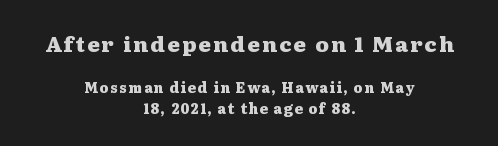
Each new line begins a customary step beneath the previous one. The lines in this sample share a center point and differ in where they start and stop. The passage shown begins with its larger block and ends with its smaller one. Clear beneath every line of the passage.
